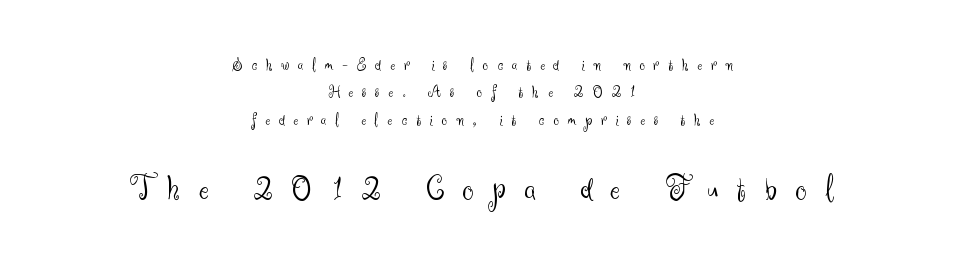
Q: Is the text bold? A: No.
Q: Is the text italic (slanted)? A: No, it is upright.
Q: Is the typeface a serif or a sans-serif typeface? A: Sans-serif.
Q: Is the text underlined? A: No.
Q: How is the paragraph aligned? A: Centered.
Q: Is the spacing between letters normal or unusually wide? A: Unusually wide.
Q: Is the spacing between lines tight, normal or loose? A: Normal.
Q: Which block of text is set in a larger size, the first (top) or the second (bottom)? A: The second (bottom) one.
Q: Width (condensed, normal, or wide)? A: Normal.
Q: Stroke contrast? A: Medium.
Q: x-height? A: Small.
Q: Monospaced? A: No.
